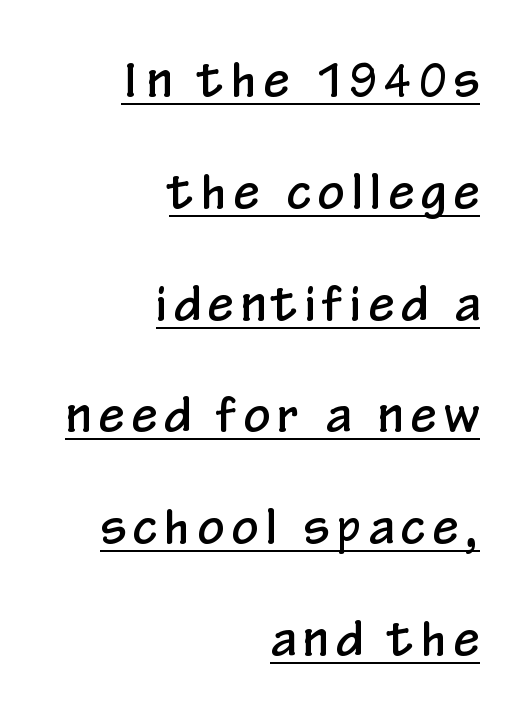
The image shows 46 px condensed sans-serif type, upright; set right-aligned, loose line spacing (2.43x), underlined; low stroke contrast and a medium x-height.
